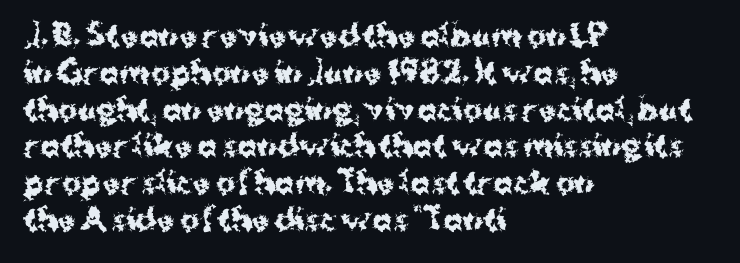
{"serif": "no", "italic": "no", "bold": "yes", "weight": "bold", "width": "normal", "stroke_contrast": "medium", "x_height": "medium", "monospaced": "no", "underline": "no", "align": "left", "line_spacing": "normal", "line_spacing_ratio": 1.27, "letter_spacing": "normal", "letter_spacing_em": 0.0, "glyph_px": 29}
